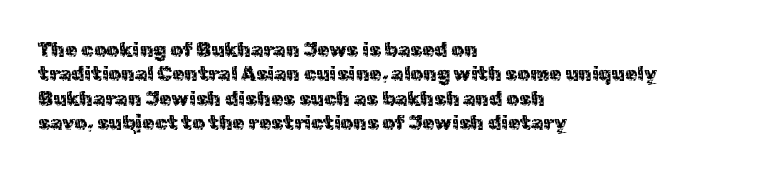
{"italic": "no", "bold": "no", "underline": "no", "align": "left", "line_spacing_ratio": 1.22, "letter_spacing": "normal", "letter_spacing_em": 0.0, "glyph_px": 20}
